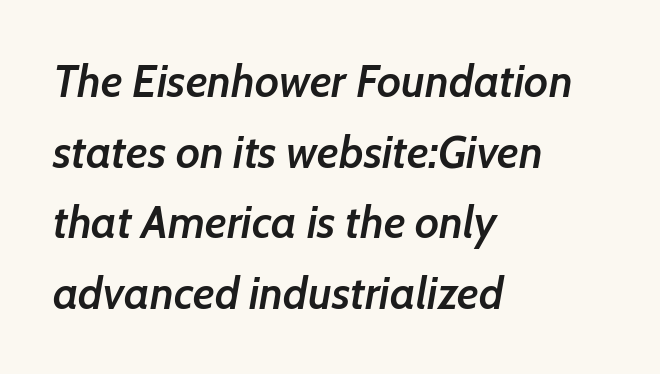
There is no visible air inserted between adjacent glyphs. Italic? Definitely — the glyphs are oblique. Leading matches the norm, producing a regular column. The text block is weighted toward the left margin, trailing off unevenly rightward. The passage shown is semibold, sitting just below true bold. Is this a fixed-width face? No — the glyphs have proportional, varying widths.
